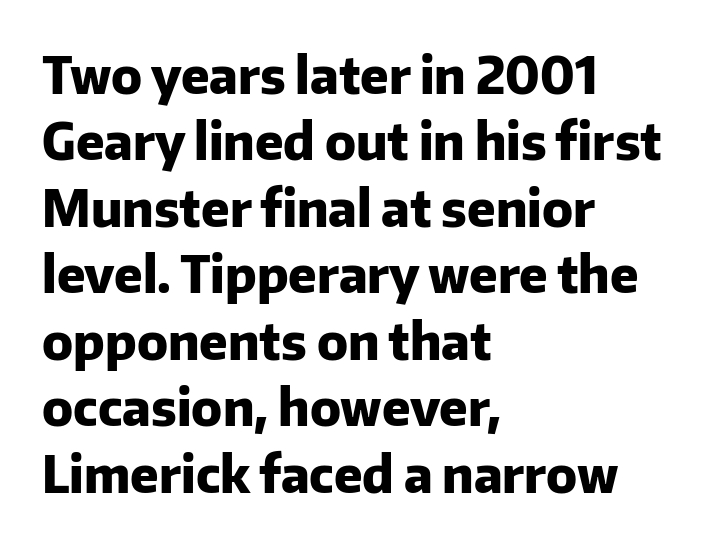
Q: Is the text bold? A: Yes.
Q: Is the text italic (slanted)? A: No, it is upright.
Q: Is the typeface a serif or a sans-serif typeface? A: Sans-serif.
Q: Is the text underlined? A: No.
Q: How is the paragraph aligned? A: Left-aligned.
Q: Is the spacing between letters normal or unusually wide? A: Normal.
Q: Is the spacing between lines tight, normal or loose? A: Normal.
Q: Width (condensed, normal, or wide)? A: Normal.
Q: Stroke contrast? A: Low.
Q: x-height? A: Medium.
Q: Monospaced? A: No.
